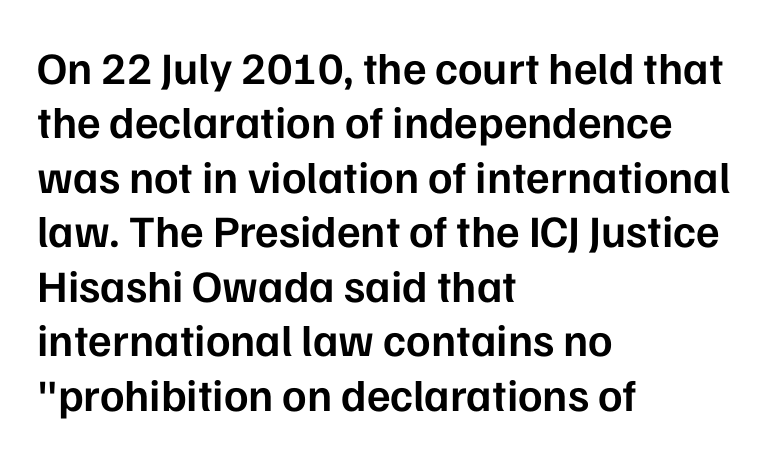
{"serif": "no", "italic": "no", "bold": "semi", "weight": "semibold", "width": "normal", "stroke_contrast": "low", "x_height": "medium", "monospaced": "no", "underline": "no", "align": "left", "line_spacing_ratio": 1.21, "letter_spacing": "normal", "letter_spacing_em": 0.0, "glyph_px": 45}
